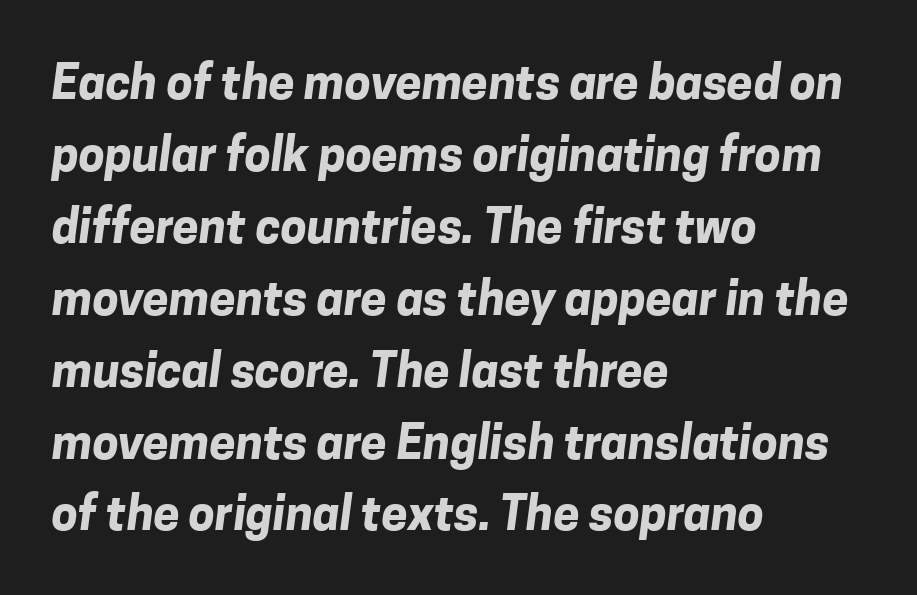
{"serif": "no", "bold": "yes", "weight": "bold", "width": "normal", "stroke_contrast": "low", "x_height": "medium", "monospaced": "no", "underline": "no", "align": "left", "line_spacing": "normal", "line_spacing_ratio": 1.53, "letter_spacing": "normal", "letter_spacing_em": 0.0, "glyph_px": 47}
